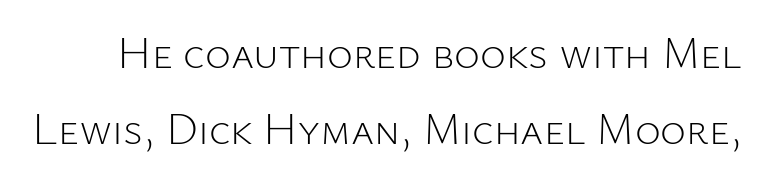
The image shows 44 px light sans-serif type, upright; set line spacing 1.73x, normal letter spacing, not underlined; low stroke contrast and a medium x-height.
